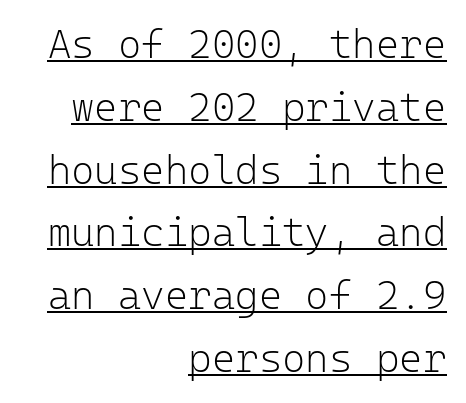
Q: Is the text bold? A: No.
Q: Is the text italic (slanted)? A: No, it is upright.
Q: Is the typeface a serif or a sans-serif typeface? A: Sans-serif.
Q: Is the text underlined? A: Yes.
Q: How is the paragraph aligned? A: Right-aligned.
Q: Is the spacing between letters normal or unusually wide? A: Normal.
Q: Is the spacing between lines tight, normal or loose? A: Normal.
Q: Width (condensed, normal, or wide)? A: Normal.
Q: Stroke contrast? A: Low.
Q: x-height? A: Medium.
Q: Monospaced? A: Yes.
